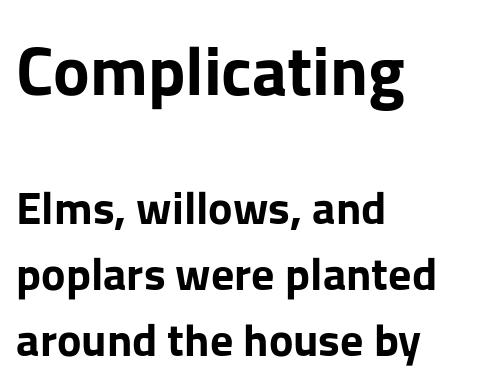
The image shows 69 px bold sans-serif type, upright; set left-aligned, normal line spacing (1.44x), normal letter spacing, not underlined; the first (top) block is 1.5x larger; low stroke contrast and a medium x-height.
